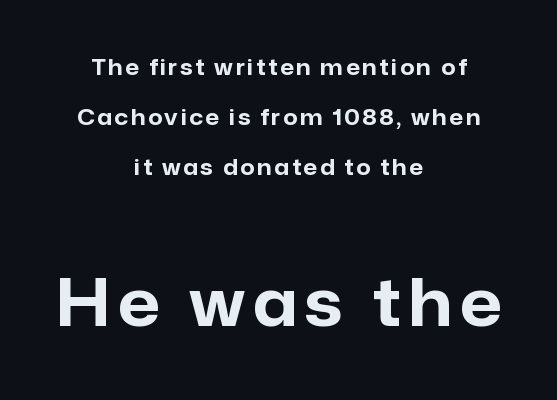
The image shows 66 px bold sans-serif type, upright; set centered, loose line spacing (2.28x), not underlined; the second (bottom) block is 3.0x larger; low stroke contrast and a medium x-height.
